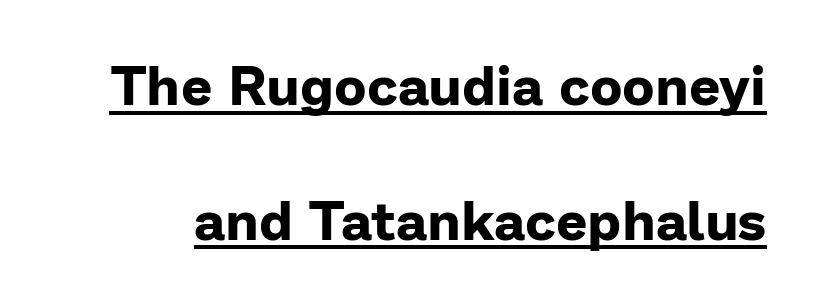
Proportional: the letters do not fall into vertical columns. Students, observe: this is what heavily led, spacious text looks like. Nobody touched the tracking dial on this one. A typesetter would mark this as roman, not italic. The specimen includes a rule beneath the text block's lines.
